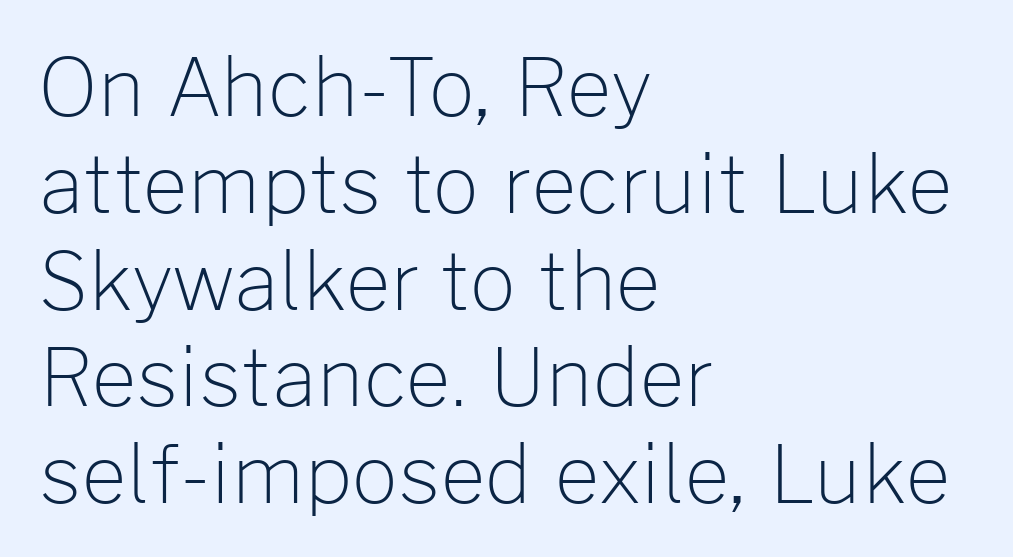
No chunkiness to these letters — they're not bold. Caption: multi-line text, flush left, ragged right. This sample uses plain, unmodified letter spacing. Plain, unruled lines of type. Unlike italic type, these characters show no tilt at all.
